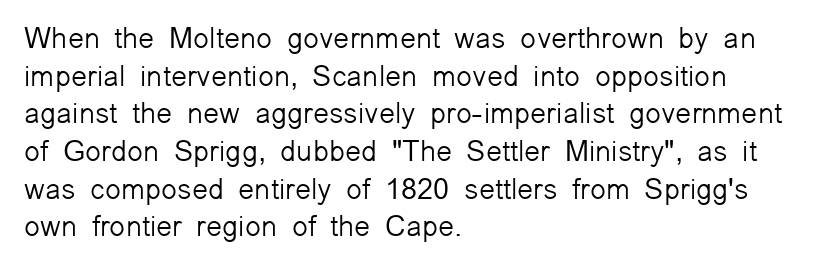
The image shows 29 px light sans-serif type, upright; set left-aligned, normal line spacing (1.3x), normal letter spacing, not underlined; low stroke contrast and a medium x-height.
